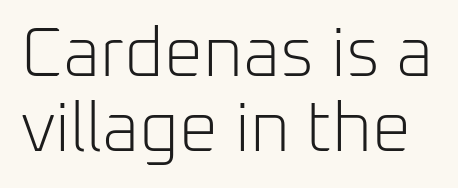
Q: Is the text bold? A: No.
Q: Is the text italic (slanted)? A: No, it is upright.
Q: Is the typeface a serif or a sans-serif typeface? A: Sans-serif.
Q: Is the text underlined? A: No.
Q: Is the spacing between letters normal or unusually wide? A: Normal.
Q: Is the spacing between lines tight, normal or loose? A: Tight.
Q: Width (condensed, normal, or wide)? A: Normal.
Q: Stroke contrast? A: Low.
Q: x-height? A: Medium.
Q: Monospaced? A: No.
